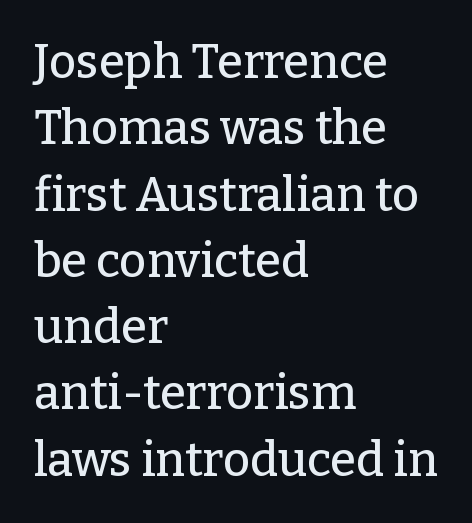
The image shows 47 px serif type, upright; set left-aligned, normal line spacing (1.41x), normal letter spacing, not underlined; low stroke contrast and a medium x-height.
